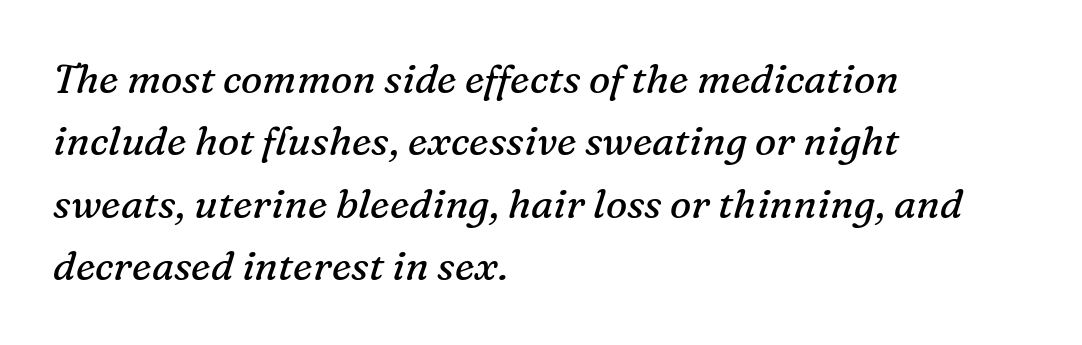
{"serif": "yes", "italic": "yes", "lean": "right", "slant_degrees": 16, "bold": "no", "weight": "regular", "width": "normal", "stroke_contrast": "medium", "x_height": "medium", "monospaced": "no", "underline": "no", "align": "left", "line_spacing": "normal", "line_spacing_ratio": 1.56, "letter_spacing": "normal", "letter_spacing_em": 0.0, "glyph_px": 40}
